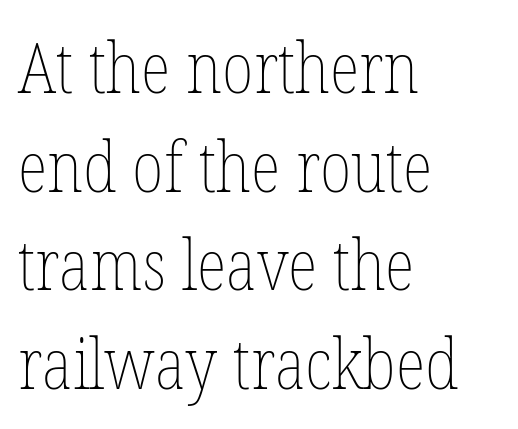
The image shows 70 px thin, condensed type, upright; set left-aligned, normal line spacing (1.41x), normal letter spacing, not underlined; low stroke contrast and a medium x-height.
